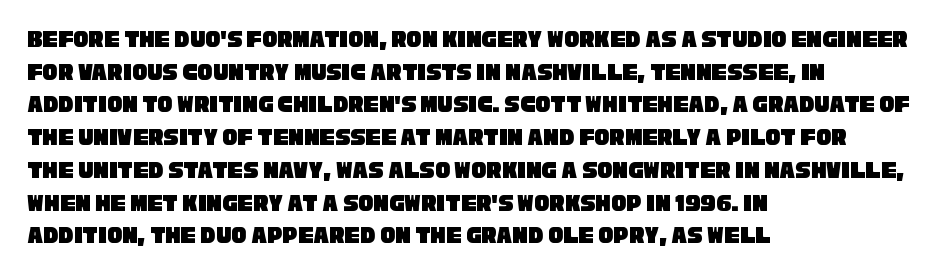
Letters rest on an invisible, unmarked baseline. How would I describe the line gaps? Plain and ordinary. The setting favours the left margin, as ordinary paragraphs usually do. Tracking value appears to be zero — textbook default spacing.
